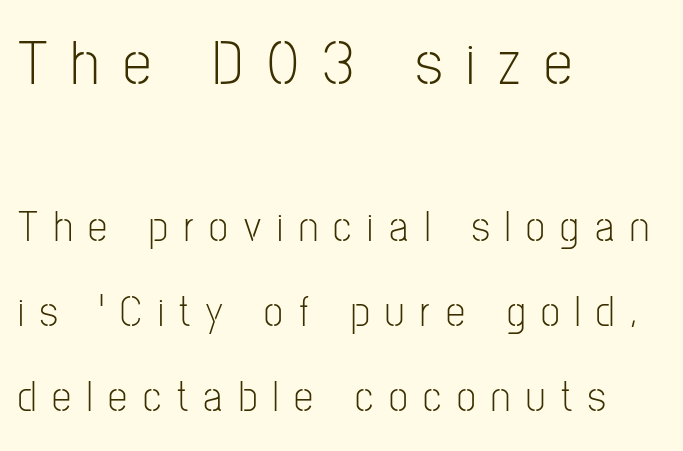
{"serif": "no", "italic": "no", "bold": "no", "weight": "light", "width": "condensed", "stroke_contrast": "low", "x_height": "medium", "monospaced": "no", "underline": "no", "align": "left", "line_spacing": "loose", "line_spacing_ratio": 1.98, "letter_spacing": "wide", "letter_spacing_em": 0.37, "larger_block": "first", "size_ratio": 1.49, "glyph_px": 64}
